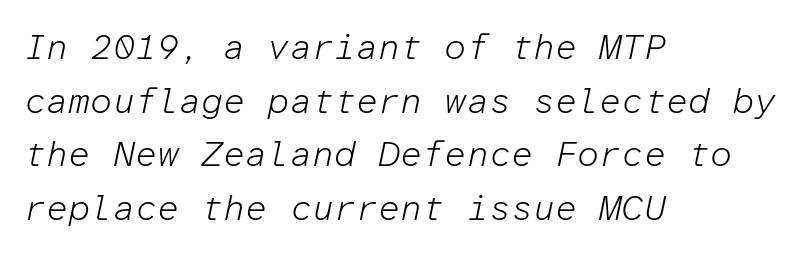
{"italic": "yes", "lean": "right", "slant_degrees": 12, "bold": "no", "weight": "light", "width": "normal", "stroke_contrast": "low", "x_height": "medium", "monospaced": "yes", "underline": "no", "align": "left", "line_spacing": "normal", "line_spacing_ratio": 1.53, "letter_spacing": "normal", "letter_spacing_em": 0.0, "glyph_px": 35}
